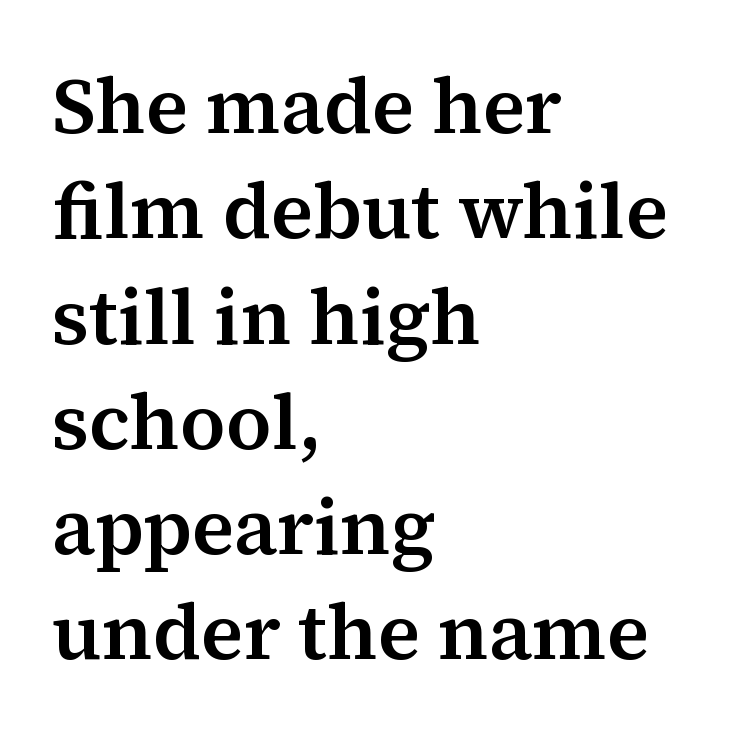
The lines sit at an ordinary, default distance from one another. Characters remain perfectly vertical along every line. Reading down the block, your eye returns to a fixed left position each line. Each word holds together tightly as a unit, with standard inter-letter gaps.
